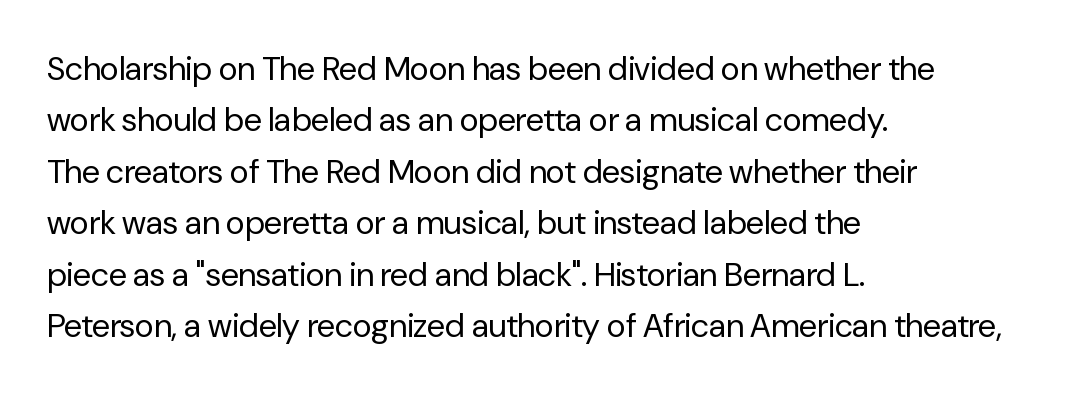
Posture: upright roman. Check under the words: just untouched page. No extra tracking has been applied to these lines. The space between consecutive lines is moderate.
